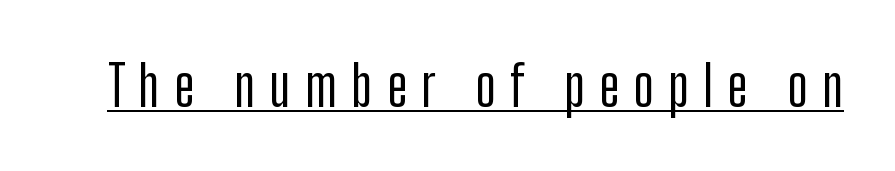
Q: Is the text italic (slanted)? A: No, it is upright.
Q: Is the typeface a serif or a sans-serif typeface? A: Sans-serif.
Q: Is the text underlined? A: Yes.
Q: Is the spacing between letters normal or unusually wide? A: Unusually wide.
Q: Width (condensed, normal, or wide)? A: Condensed.
Q: Stroke contrast? A: Low.
Q: x-height? A: Medium.
Q: Monospaced? A: No.
